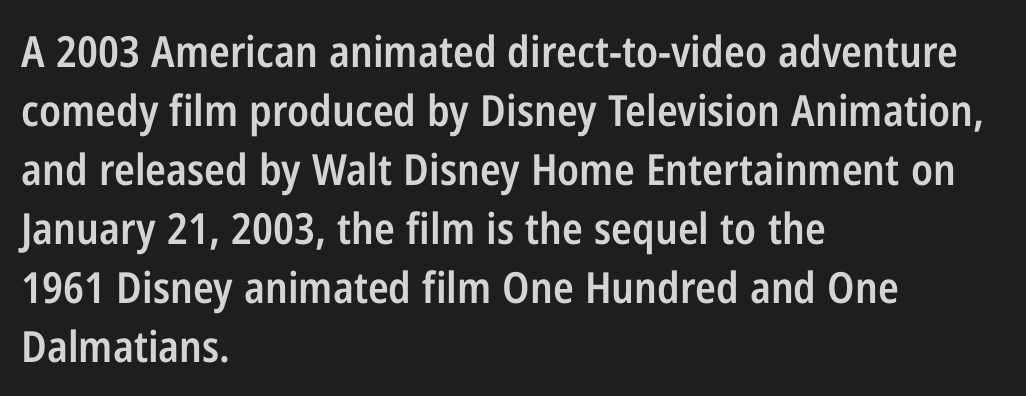
Q: Is the text bold? A: Semi-bold.
Q: Is the text italic (slanted)? A: No, it is upright.
Q: Is the typeface a serif or a sans-serif typeface? A: Sans-serif.
Q: Is the text underlined? A: No.
Q: How is the paragraph aligned? A: Left-aligned.
Q: Is the spacing between letters normal or unusually wide? A: Normal.
Q: Is the spacing between lines tight, normal or loose? A: Normal.
Q: Width (condensed, normal, or wide)? A: Condensed.
Q: Stroke contrast? A: Low.
Q: x-height? A: Medium.
Q: Monospaced? A: No.
